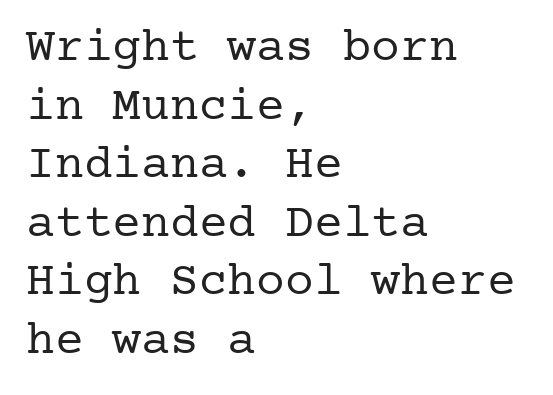
Weight: in the light-to-regular range. Underline: absent. Compared with a centered layout, this one pins lines to the left instead. Observe the ordinary spacing: letters are neighbours, not strangers. This is the regular roman posture of the typeface.
